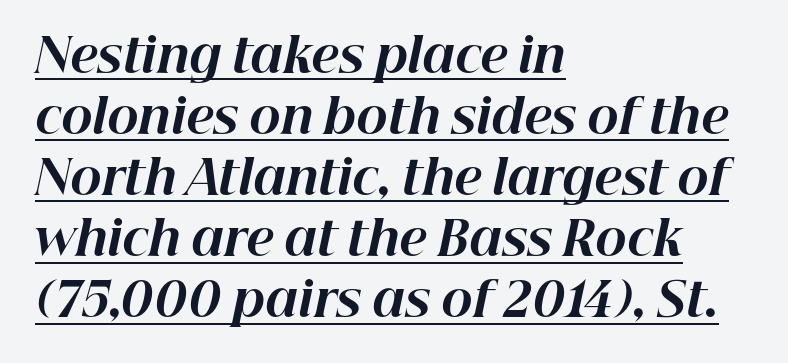
The image shows 47 px bold type, italic (leaning right); set left-aligned, normal line spacing (1.3x), normal letter spacing, underlined; high stroke contrast and a medium x-height.
